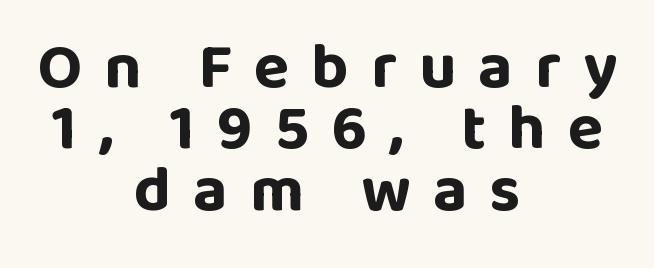
Q: Is the text bold? A: Yes.
Q: Is the text italic (slanted)? A: No, it is upright.
Q: Is the typeface a serif or a sans-serif typeface? A: Sans-serif.
Q: Is the text underlined? A: No.
Q: How is the paragraph aligned? A: Centered.
Q: Is the spacing between letters normal or unusually wide? A: Unusually wide.
Q: Is the spacing between lines tight, normal or loose? A: Tight.
Q: Width (condensed, normal, or wide)? A: Normal.
Q: Stroke contrast? A: Low.
Q: x-height? A: Large.
Q: Monospaced? A: No.
